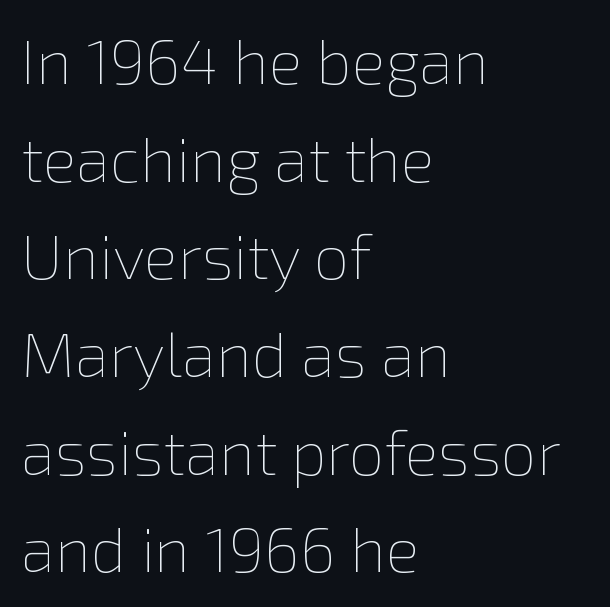
{"italic": "no", "bold": "no", "weight": "thin", "width": "normal", "stroke_contrast": "low", "x_height": "medium", "monospaced": "no", "underline": "no", "align": "left", "line_spacing": "normal", "line_spacing_ratio": 1.55, "letter_spacing": "normal", "letter_spacing_em": 0.0, "glyph_px": 63}
